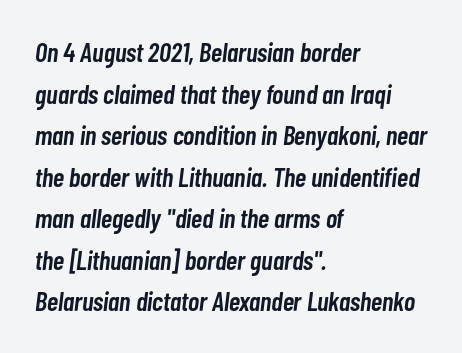
{"italic": "yes", "lean": "right", "slant_degrees": 7, "bold": "semi", "underline": "no", "align": "left", "line_spacing": "normal", "line_spacing_ratio": 1.54, "letter_spacing": "normal", "letter_spacing_em": 0.0, "glyph_px": 27}
